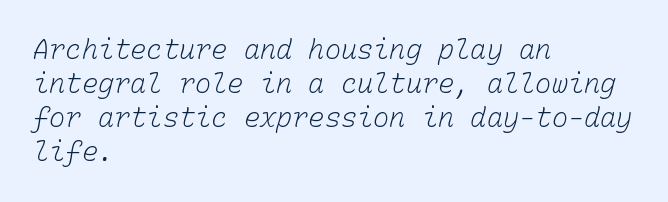
Q: Is the text bold? A: No.
Q: Is the text underlined? A: No.
Q: How is the paragraph aligned? A: Left-aligned.
Q: Is the spacing between letters normal or unusually wide? A: Normal.
Q: Is the spacing between lines tight, normal or loose? A: Normal.
